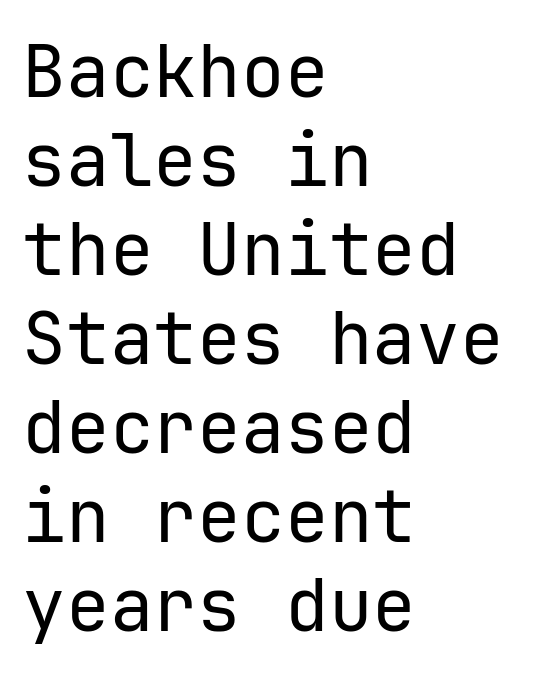
The image shows 73 px regular-weight sans-serif type, upright, monospaced; set left-aligned, line spacing 1.22x, normal letter spacing, not underlined; low stroke contrast and a medium x-height.
